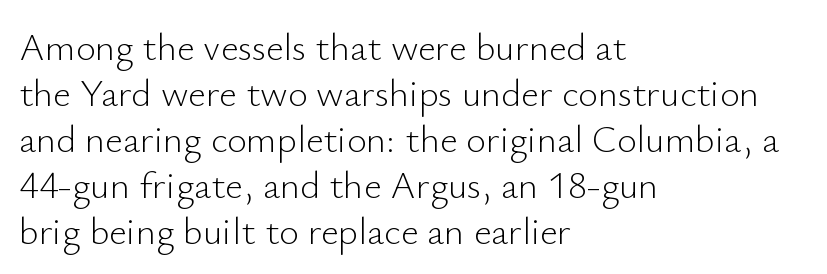
The image shows 38 px light sans-serif type, upright; set left-aligned, line spacing 1.21x, normal letter spacing, not underlined; low stroke contrast and a small x-height.
